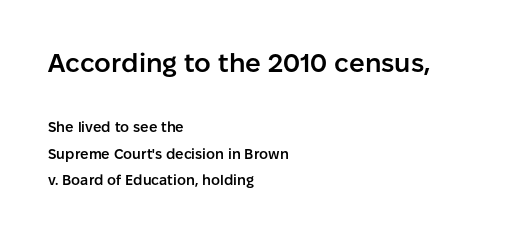
Nobody drew a line under any word here. Typeset ragged right — the left edge is the straight one. The block sitting higher on the canvas is the one with enlarged characters. Posture: straight, roman, zero tilt. These words are printed semibold, heavier than regular yet not bold. The letterforms sit shoulder to shoulder at normal distance.
